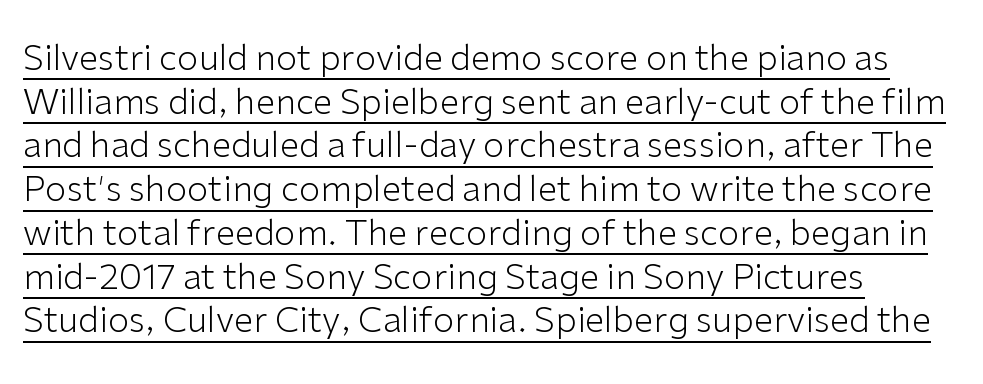
Short and long lines alike share a common starting point at left. Caption: lettering with a line underneath. Style check: upright. Looks like regular typesetting: each glyph gets only the width it needs.
